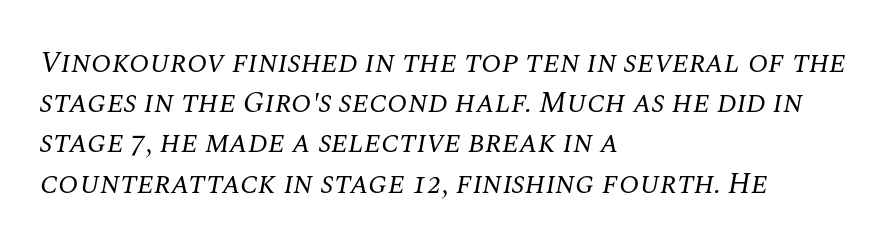
{"serif": "yes", "italic": "yes", "lean": "right", "slant_degrees": 10, "bold": "no", "weight": "regular", "width": "normal", "stroke_contrast": "medium", "x_height": "large", "monospaced": "no", "underline": "no", "align": "left", "line_spacing": "normal", "line_spacing_ratio": 1.34, "letter_spacing": "normal", "letter_spacing_em": 0.0, "glyph_px": 30}
